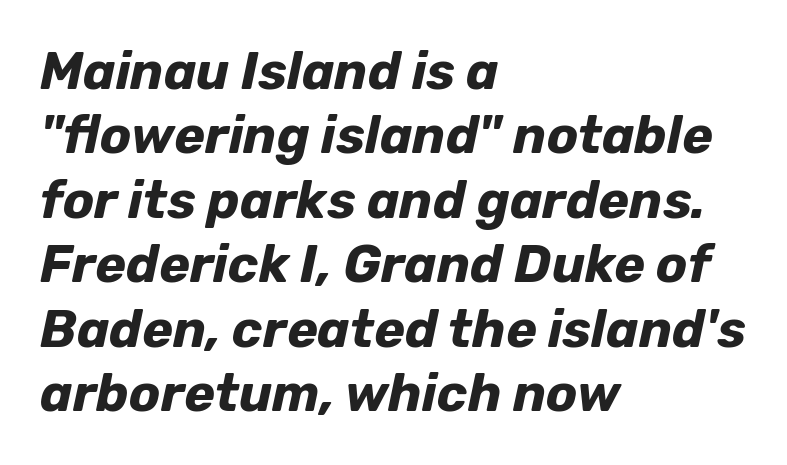
{"italic": "yes", "lean": "right", "slant_degrees": 12, "bold": "yes", "weight": "bold", "width": "normal", "stroke_contrast": "low", "x_height": "medium", "monospaced": "no", "underline": "no", "align": "left", "line_spacing_ratio": 1.24, "letter_spacing": "normal", "letter_spacing_em": 0.0, "glyph_px": 52}
